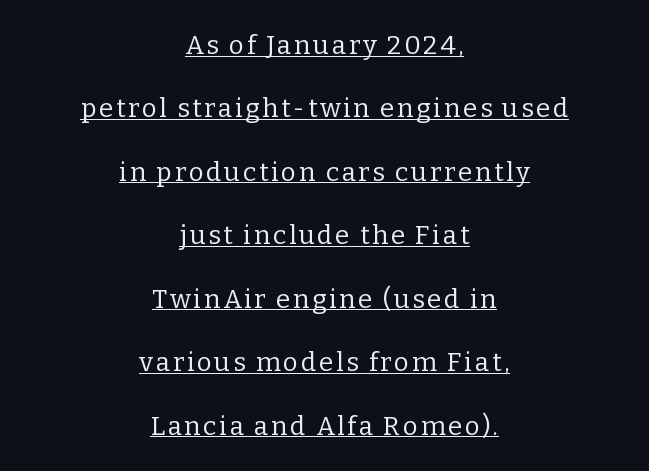
The face used here appears with an underline applied. Stem width sits at or under what a default text font uses. Italic: no, the glyphs are upright roman. Layout note: lines centered. A typesetter would call this leading open, well beyond the default.
